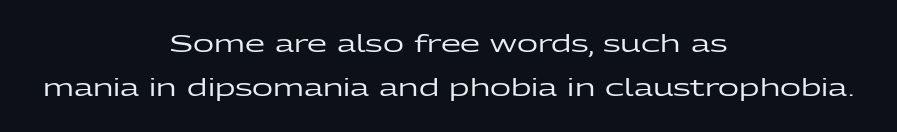
The image shows 23 px text type, upright; set centered, loose line spacing (1.93x), normal letter spacing, not underlined.
